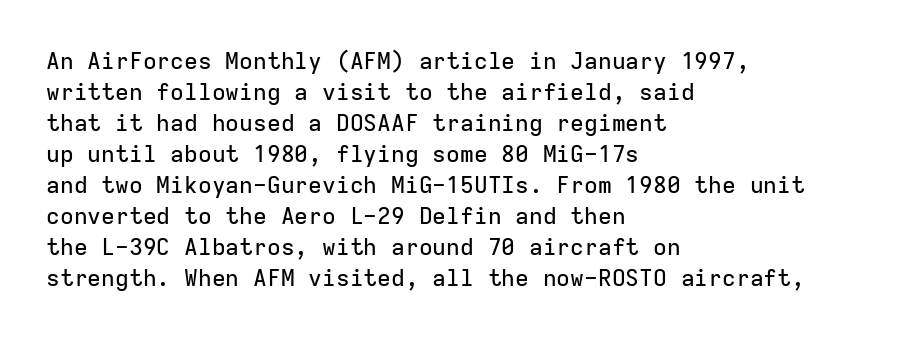
{"italic": "no", "underline": "no", "align": "left", "line_spacing": "normal", "line_spacing_ratio": 1.35, "letter_spacing": "normal", "letter_spacing_em": 0.0, "glyph_px": 23}
